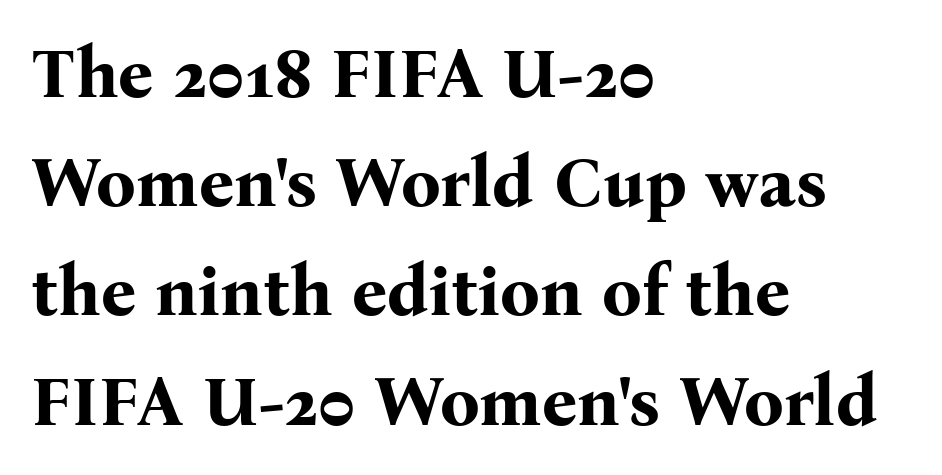
{"serif": "yes", "italic": "no", "bold": "yes", "weight": "bold", "width": "normal", "stroke_contrast": "medium", "x_height": "medium", "monospaced": "no", "underline": "no", "align": "left", "line_spacing": "normal", "line_spacing_ratio": 1.56, "letter_spacing": "normal", "letter_spacing_em": 0.0, "glyph_px": 70}
